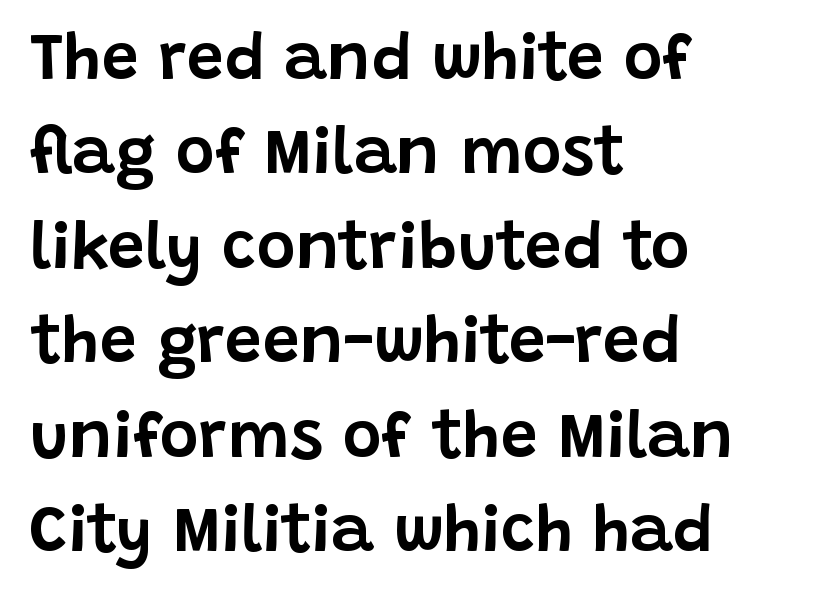
Q: Is the text italic (slanted)? A: No, it is upright.
Q: Is the typeface a serif or a sans-serif typeface? A: Sans-serif.
Q: Is the text underlined? A: No.
Q: How is the paragraph aligned? A: Left-aligned.
Q: Is the spacing between letters normal or unusually wide? A: Normal.
Q: Is the spacing between lines tight, normal or loose? A: Normal.
Q: Width (condensed, normal, or wide)? A: Normal.
Q: Stroke contrast? A: Low.
Q: x-height? A: Large.
Q: Monospaced? A: No.
